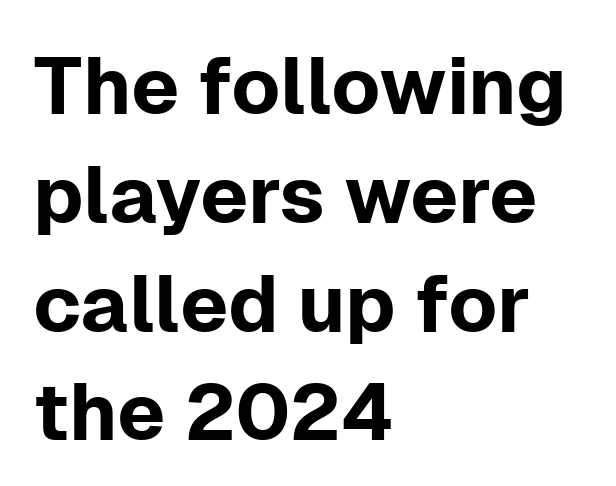
{"serif": "no", "italic": "no", "width": "normal", "stroke_contrast": "low", "x_height": "medium", "monospaced": "no", "underline": "no", "align": "left", "line_spacing": "normal", "line_spacing_ratio": 1.36, "letter_spacing": "normal", "letter_spacing_em": 0.0, "glyph_px": 80}
